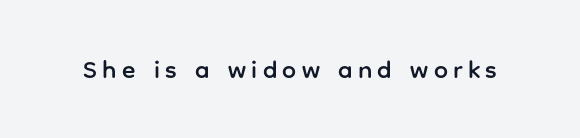
Q: Is the text italic (slanted)? A: No, it is upright.
Q: Is the text underlined? A: No.
Q: Is the spacing between letters normal or unusually wide? A: Unusually wide.
